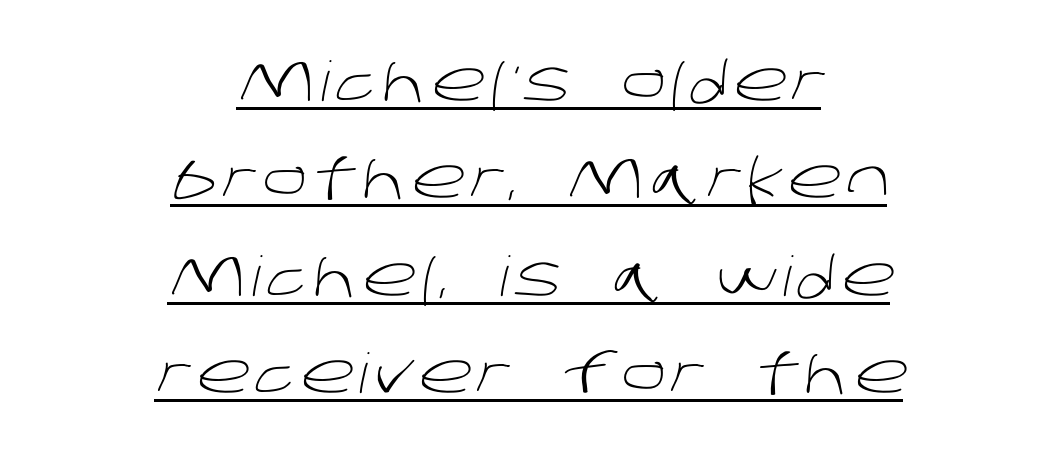
Where is the straight margin? There isn't one; the lines are centered. The font sits on the lighter half of the weight spectrum, regular included. You could not count columns in this text — the font is proportionally spaced. Note: no serifs on the glyphs. Does a line run under the words? Yes, clearly.
